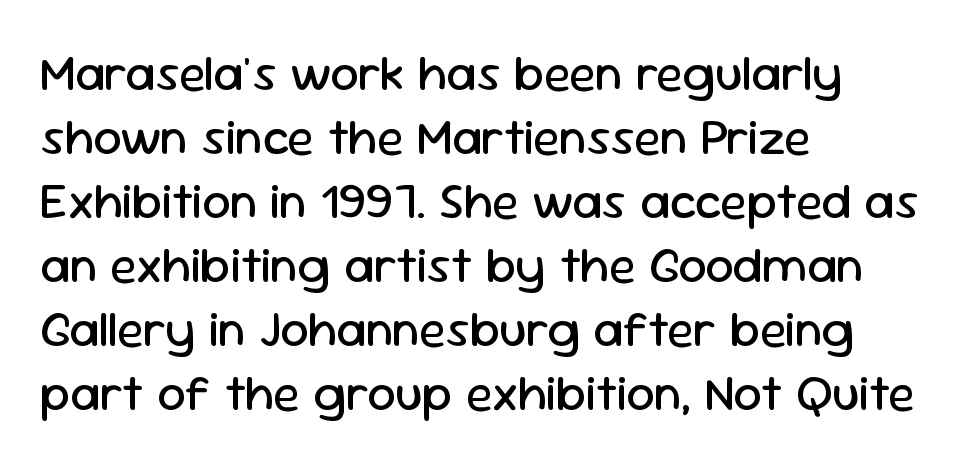
In terms of posture, this sample is upright. The foot of each line stays bare and open. The rows are spaced the way most documents space them. Serif or sans? Sans — the stroke terminals are bare.
